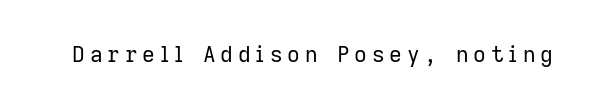
{"italic": "no", "bold": "no", "underline": "no", "letter_spacing": "wide", "letter_spacing_em": 0.22, "glyph_px": 22}
